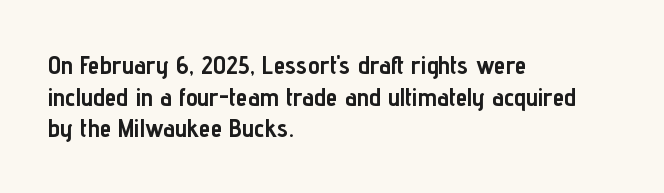
The image shows 26 px bold type, upright; set left-aligned, line spacing 1.22x, normal letter spacing, not underlined.
